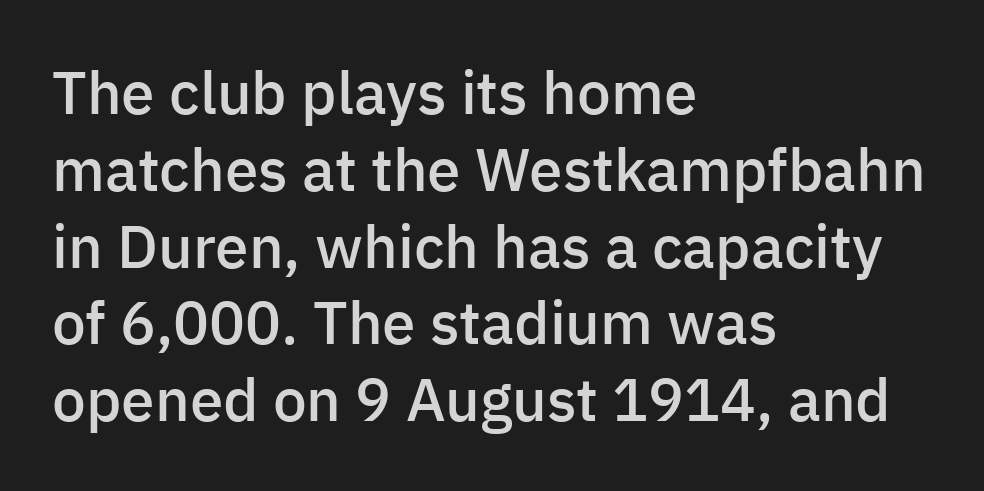
{"serif": "no", "italic": "no", "bold": "semi", "weight": "semibold", "width": "normal", "stroke_contrast": "low", "x_height": "medium", "monospaced": "no", "underline": "no", "align": "left", "line_spacing": "normal", "line_spacing_ratio": 1.28, "letter_spacing": "normal", "letter_spacing_em": 0.0, "glyph_px": 60}
